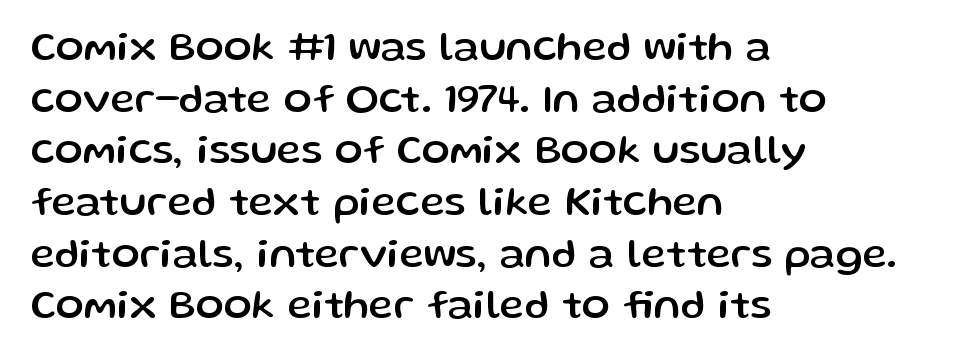
Q: Is the text italic (slanted)? A: No, it is upright.
Q: Is the typeface a serif or a sans-serif typeface? A: Sans-serif.
Q: Is the text underlined? A: No.
Q: How is the paragraph aligned? A: Left-aligned.
Q: Is the spacing between letters normal or unusually wide? A: Normal.
Q: Width (condensed, normal, or wide)? A: Normal.
Q: Stroke contrast? A: Low.
Q: x-height? A: Medium.
Q: Monospaced? A: No.
